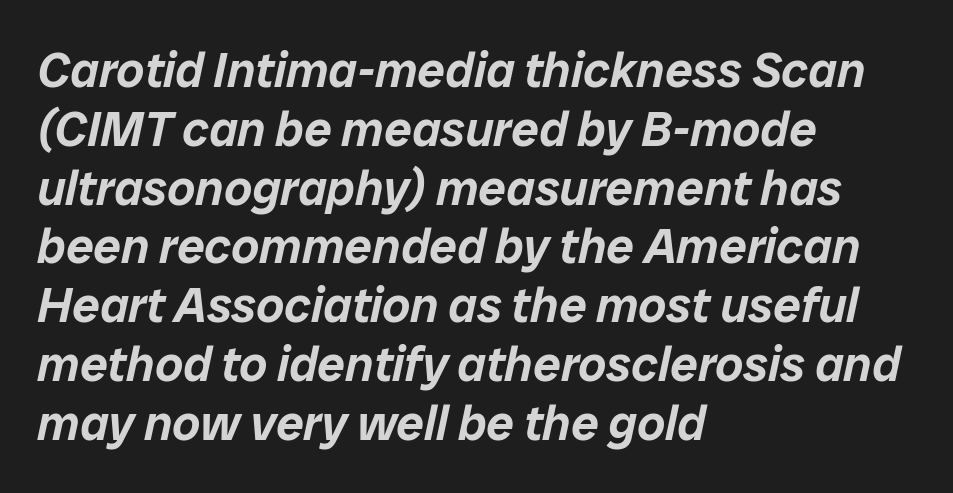
Rendered with sloped, italic letterforms. These lines are rendered in a variable-pitch font. There is no visible air inserted between adjacent glyphs. Leftover space on each line is placed entirely after the last word.
